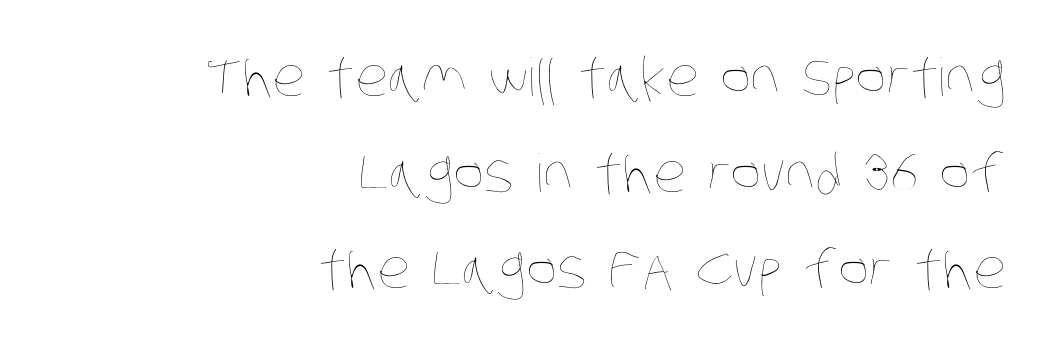
Q: Is the text bold? A: No.
Q: Is the text underlined? A: No.
Q: How is the paragraph aligned? A: Right-aligned.
Q: Is the spacing between letters normal or unusually wide? A: Normal.
Q: Width (condensed, normal, or wide)? A: Condensed.
Q: Stroke contrast? A: Low.
Q: x-height? A: Large.
Q: Monospaced? A: No.
